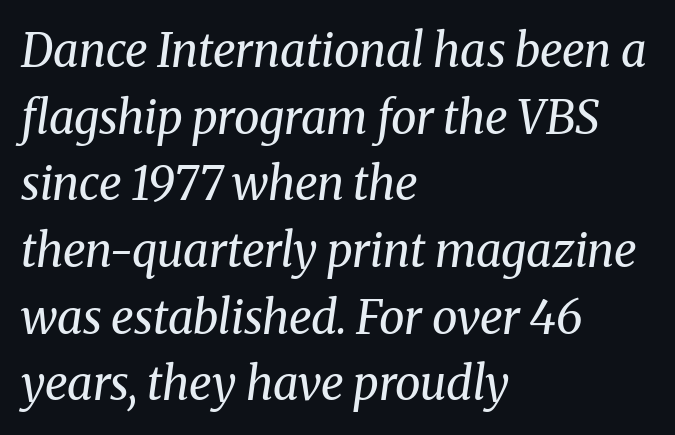
The image shows 46 px regular-weight serif type, italic (leaning right); set left-aligned, normal line spacing (1.45x), normal letter spacing, not underlined; medium stroke contrast and a medium x-height.
